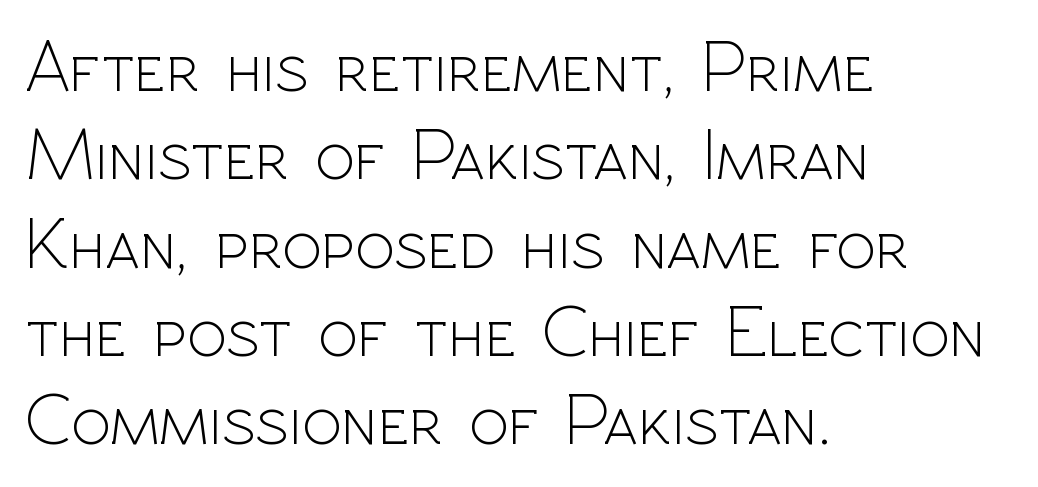
Does the type have serifs? No, each stem ends abruptly. Any mark beneath the type? The region is blank. Letter spacing: default. Heft: none added — not bold.
